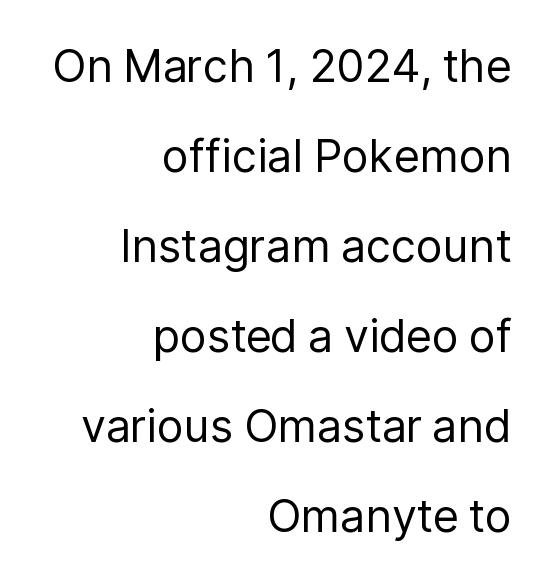
{"serif": "no", "italic": "no", "bold": "no", "weight": "regular", "width": "normal", "stroke_contrast": "low", "x_height": "medium", "monospaced": "no", "underline": "no", "align": "right", "line_spacing": "loose", "line_spacing_ratio": 2.0, "letter_spacing": "normal", "letter_spacing_em": 0.0, "glyph_px": 45}
